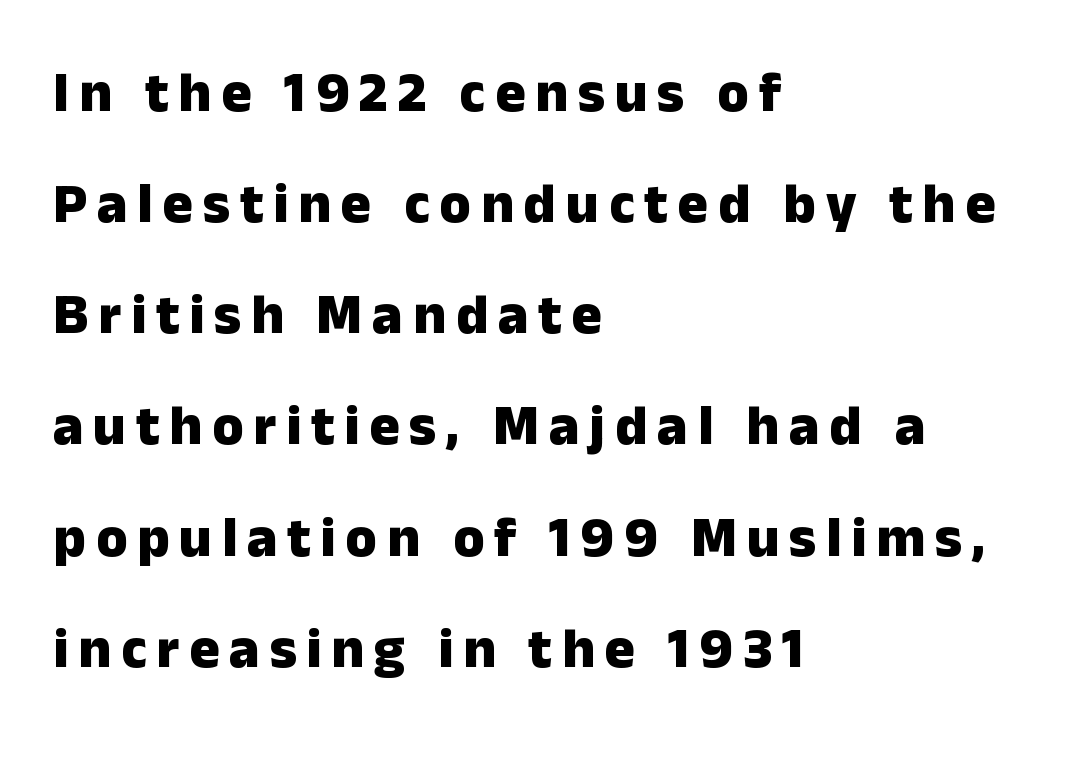
The image shows 57 px heavy sans-serif type, upright; set left-aligned, loose line spacing (1.95x), not underlined; low stroke contrast and a medium x-height.
